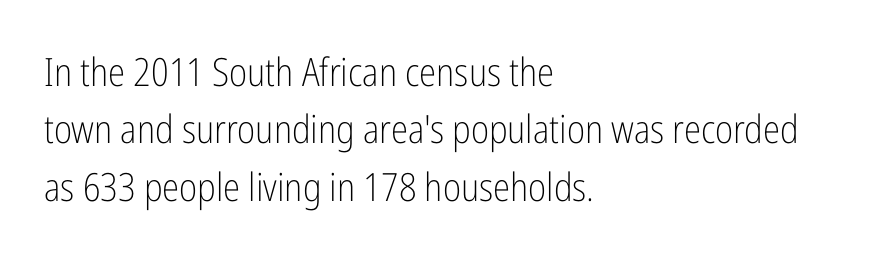
Q: Is the text bold? A: No.
Q: Is the text italic (slanted)? A: No, it is upright.
Q: Is the typeface a serif or a sans-serif typeface? A: Sans-serif.
Q: Is the text underlined? A: No.
Q: How is the paragraph aligned? A: Left-aligned.
Q: Is the spacing between letters normal or unusually wide? A: Normal.
Q: Is the spacing between lines tight, normal or loose? A: Normal.
Q: Width (condensed, normal, or wide)? A: Condensed.
Q: Stroke contrast? A: Low.
Q: x-height? A: Medium.
Q: Monospaced? A: No.
